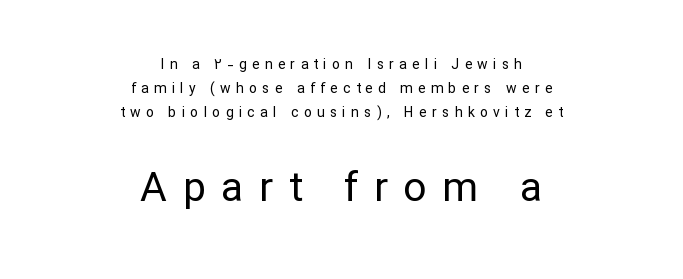
The image shows 41 px regular-weight sans-serif type, upright; set centered, normal line spacing (1.7x), unusually wide letter spacing (+0.38 em), not underlined; the second (bottom) block is 2.93x larger; low stroke contrast and a medium x-height.
